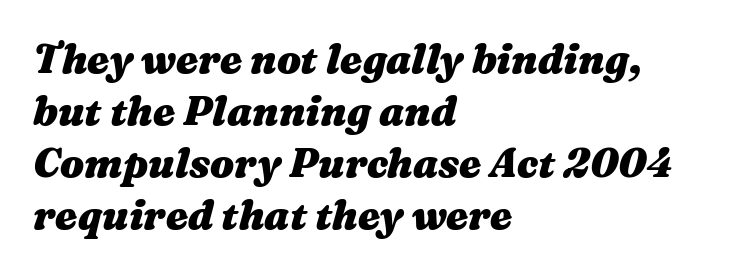
Q: Is the text bold? A: Yes.
Q: Is the text italic (slanted)? A: Yes, it leans right by about 16 degrees.
Q: Is the text underlined? A: No.
Q: How is the paragraph aligned? A: Left-aligned.
Q: Is the spacing between letters normal or unusually wide? A: Normal.
Q: Is the spacing between lines tight, normal or loose? A: Normal.
Q: Width (condensed, normal, or wide)? A: Wide.
Q: Stroke contrast? A: Medium.
Q: x-height? A: Medium.
Q: Monospaced? A: No.
